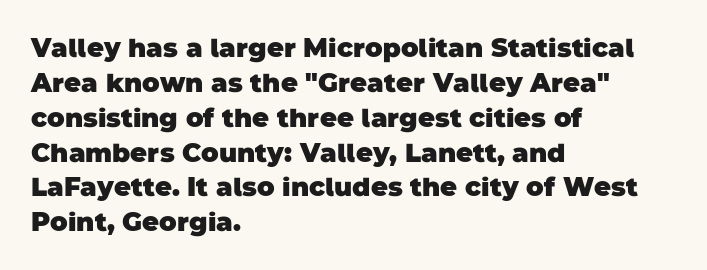
{"bold": "yes", "underline": "no", "align": "left", "line_spacing": "normal", "line_spacing_ratio": 1.34, "letter_spacing": "normal", "letter_spacing_em": 0.0, "glyph_px": 26}
